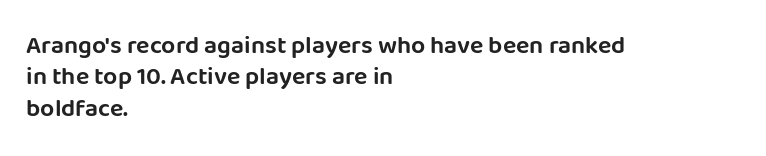
The image shows 25 px text type, upright; set left-aligned, normal line spacing (1.26x), normal letter spacing, not underlined.
